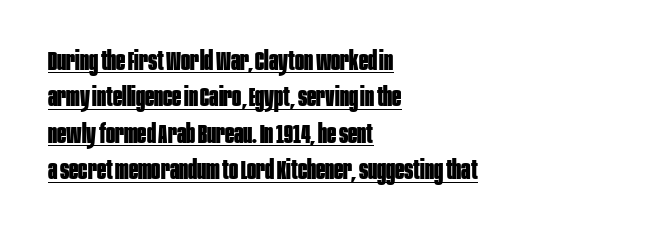
{"italic": "no", "bold": "yes", "underline": "yes", "align": "left", "line_spacing": "normal", "line_spacing_ratio": 1.35, "letter_spacing": "normal", "letter_spacing_em": 0.0, "glyph_px": 27}
